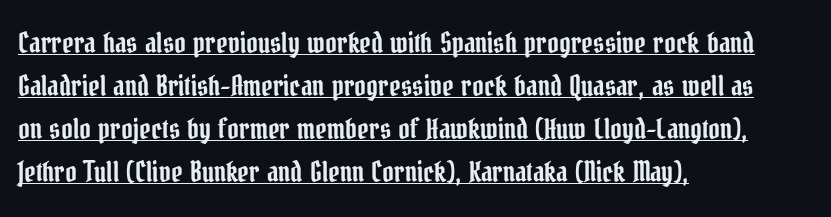
Q: Is the text italic (slanted)? A: No, it is upright.
Q: Is the typeface a serif or a sans-serif typeface? A: Serif.
Q: Is the text underlined? A: Yes.
Q: How is the paragraph aligned? A: Left-aligned.
Q: Is the spacing between letters normal or unusually wide? A: Normal.
Q: Is the spacing between lines tight, normal or loose? A: Normal.
Q: Width (condensed, normal, or wide)? A: Condensed.
Q: Stroke contrast? A: Low.
Q: x-height? A: Medium.
Q: Monospaced? A: No.
